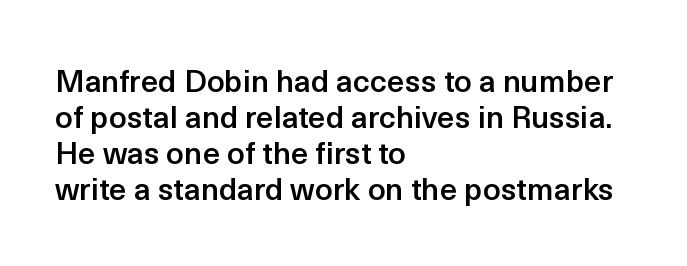
Q: Is the text bold? A: Semi-bold.
Q: Is the text italic (slanted)? A: No, it is upright.
Q: Is the typeface a serif or a sans-serif typeface? A: Sans-serif.
Q: Is the text underlined? A: No.
Q: How is the paragraph aligned? A: Left-aligned.
Q: Is the spacing between letters normal or unusually wide? A: Normal.
Q: Width (condensed, normal, or wide)? A: Normal.
Q: x-height? A: Medium.
Q: Monospaced? A: No.
